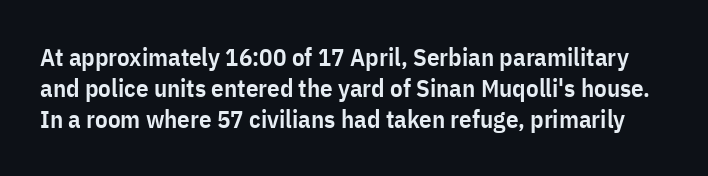
Q: Is the text bold? A: Semi-bold.
Q: Is the text italic (slanted)? A: No, it is upright.
Q: Is the text underlined? A: No.
Q: Is the spacing between letters normal or unusually wide? A: Normal.
Q: Is the spacing between lines tight, normal or loose? A: Normal.
